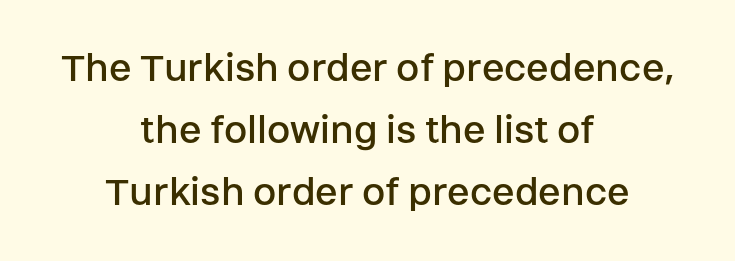
Each letter's strokes conclude bluntly, with no projecting serifs. This sample is center-justified, so both line endings float freely. The typography opts for an upright posture over an oblique one. The vertical gap from one line to the next is medium. Here the designer chose a conventional face with non-uniform glyph widths. Stem width sits at or under what a default text font uses.
